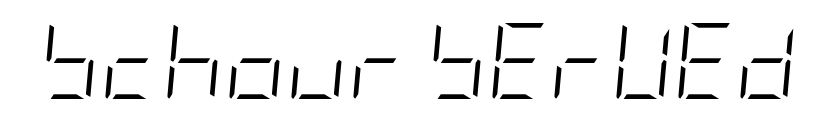
Q: Is the text bold? A: No.
Q: Is the text italic (slanted)? A: Yes, it leans right by about 5 degrees.
Q: Is the text underlined? A: No.
Q: Is the spacing between letters normal or unusually wide? A: Normal.
Q: Width (condensed, normal, or wide)? A: Condensed.
Q: Stroke contrast? A: Low.
Q: x-height? A: Large.
